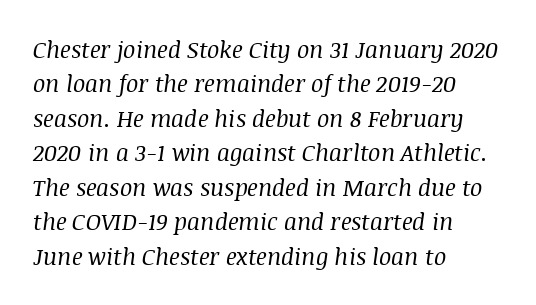
Q: Is the text bold? A: No.
Q: Is the text italic (slanted)? A: Yes, it leans right by about 8 degrees.
Q: Is the text underlined? A: No.
Q: How is the paragraph aligned? A: Left-aligned.
Q: Is the spacing between letters normal or unusually wide? A: Normal.
Q: Is the spacing between lines tight, normal or loose? A: Normal.
